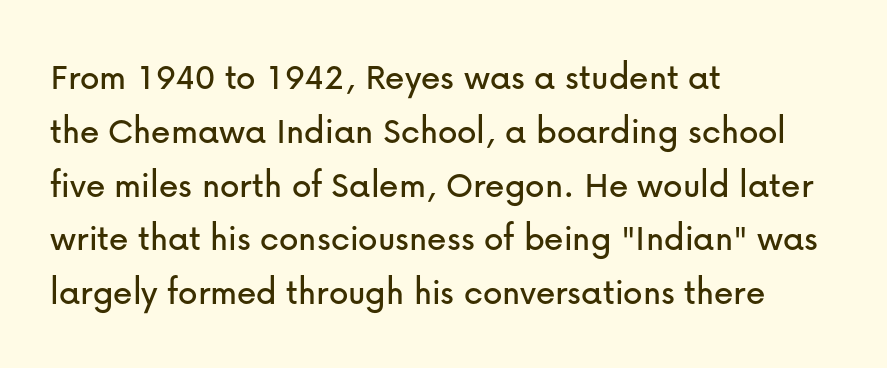
Q: Is the text italic (slanted)? A: No, it is upright.
Q: Is the typeface a serif or a sans-serif typeface? A: Sans-serif.
Q: Is the text underlined? A: No.
Q: How is the paragraph aligned? A: Left-aligned.
Q: Is the spacing between letters normal or unusually wide? A: Normal.
Q: Is the spacing between lines tight, normal or loose? A: Normal.
Q: Width (condensed, normal, or wide)? A: Normal.
Q: Stroke contrast? A: Low.
Q: x-height? A: Medium.
Q: Monospaced? A: No.
